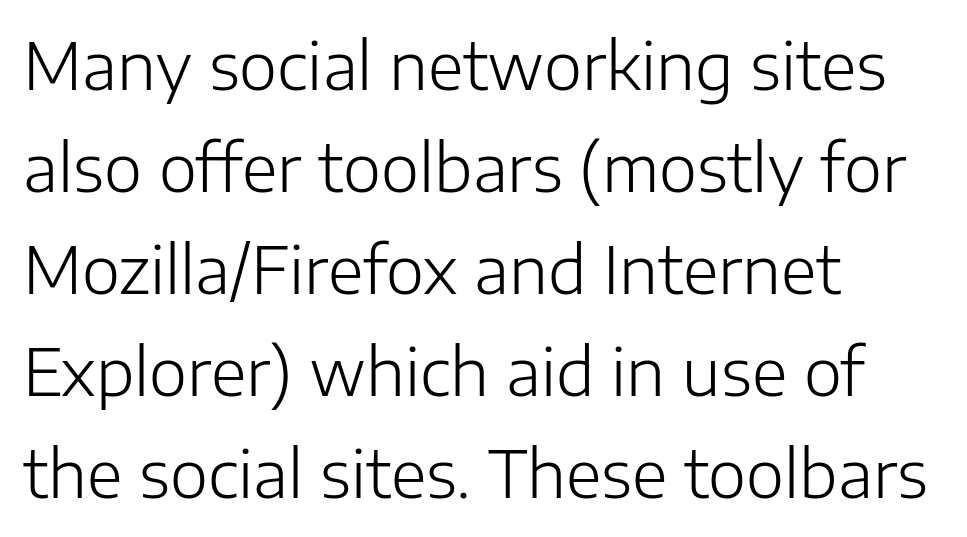
No chunkiness to these letters — they're not bold. Do the letters lean? They stand straight. You could not count columns in this text — the font is proportionally spaced. Underline: absent. Glyph-to-glyph distance matches everyday printed text. Nope, no serifs anywhere on these letters.
